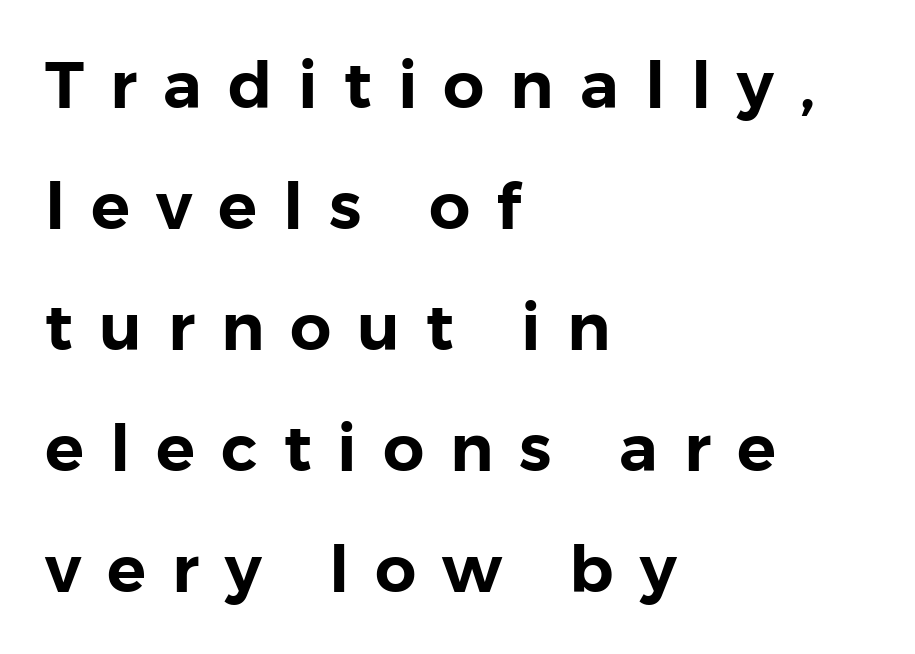
Q: Is the text italic (slanted)? A: No, it is upright.
Q: Is the typeface a serif or a sans-serif typeface? A: Sans-serif.
Q: Is the text underlined? A: No.
Q: How is the paragraph aligned? A: Left-aligned.
Q: Is the spacing between letters normal or unusually wide? A: Unusually wide.
Q: Width (condensed, normal, or wide)? A: Normal.
Q: x-height? A: Medium.
Q: Monospaced? A: No.
